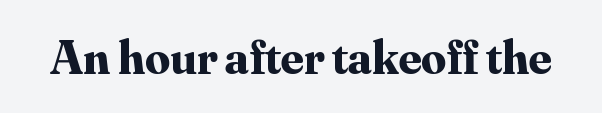
{"serif": "yes", "italic": "no", "bold": "yes", "weight": "bold", "width": "normal", "stroke_contrast": "medium", "x_height": "small", "monospaced": "no", "underline": "no", "letter_spacing": "normal", "letter_spacing_em": 0.0, "glyph_px": 49}
